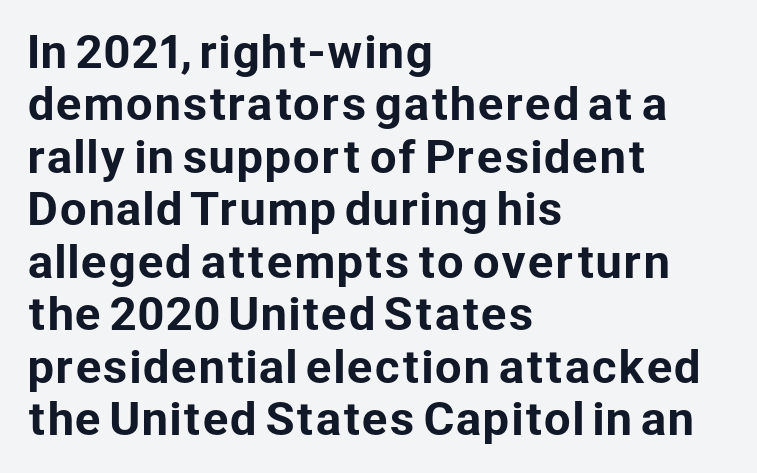
{"serif": "no", "italic": "no", "width": "normal", "stroke_contrast": "low", "x_height": "medium", "monospaced": "no", "underline": "no", "align": "left", "line_spacing_ratio": 1.22, "letter_spacing": "normal", "letter_spacing_em": 0.0, "glyph_px": 43}
